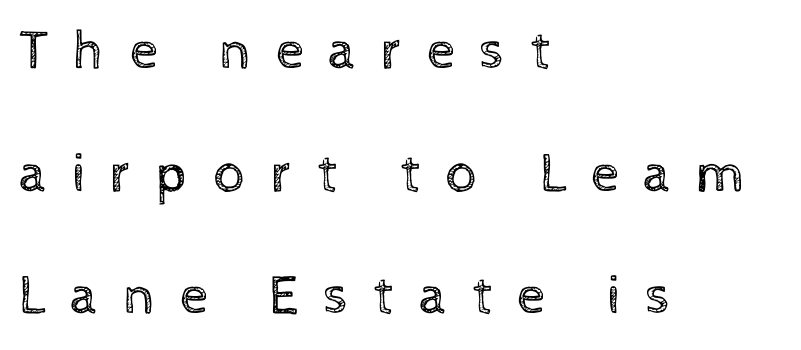
The zone under the glyphs is completely vacant. Style check: upright. Inter-character spacing is expanded well beyond the font's built-in metrics. Weight: regular or lighter.
